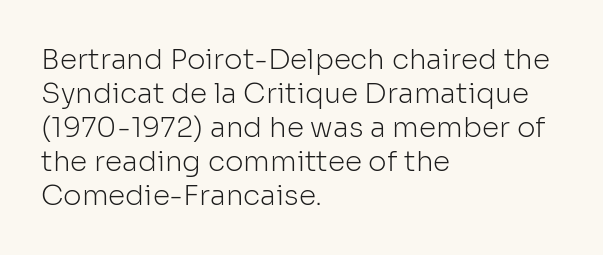
Spacing verdict: proportional, widths tailored to each character. Unbolded letterforms with no extra heft. Is the block centered? No — it sits flush against the left margin. Words appear dense and cohesive because spacing is normal. Nope, not italic — everything's standing straight. Are there feet on the stems? There aren't — it's a sans.
